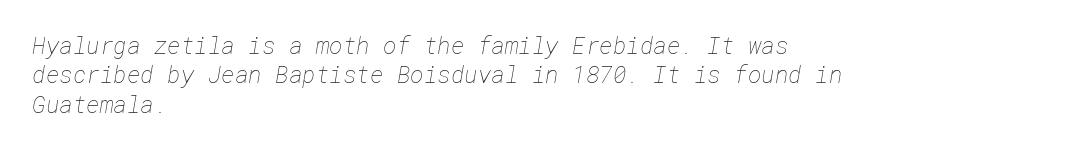
In terms of leading, this rendering sits right in the middle. The baseline area is clear. Tracking here is standard; glyphs follow each other at the usual distance. Weight class: somewhere from thin through regular. The paragraph shown leans on its left margin.
